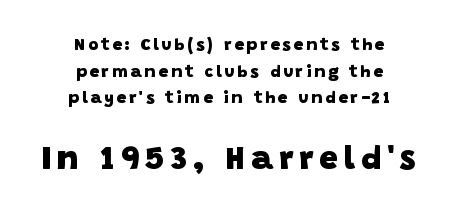
The image shows 34 px heavy sans-serif type; set centered, normal line spacing (1.57x), not underlined; the second (bottom) block is 2.0x larger; low stroke contrast and a large x-height.
